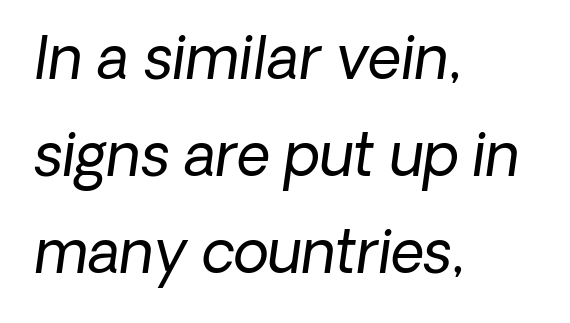
{"serif": "no", "bold": "no", "weight": "regular", "width": "normal", "stroke_contrast": "low", "x_height": "medium", "monospaced": "no", "underline": "no", "align": "left", "line_spacing": "normal", "line_spacing_ratio": 1.67, "letter_spacing": "normal", "letter_spacing_em": 0.0, "glyph_px": 58}
